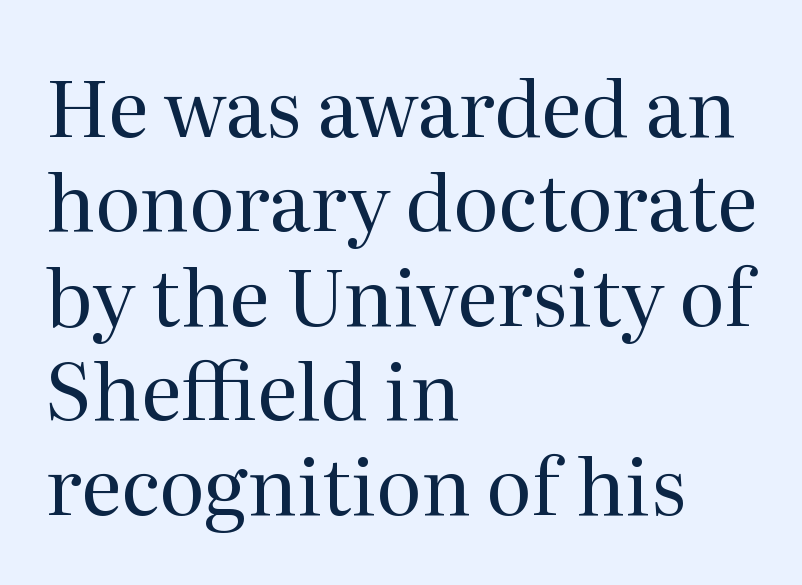
Here the glyphs are tracked normally, forming tight word shapes. Upright lettering throughout. Heaviness? Minimal to ordinary, like unemphasized prose. Here the designer chose a conventional face with non-uniform glyph widths. To sum up the face: it has serifs. Honestly, there is no underline to notice here at all.
